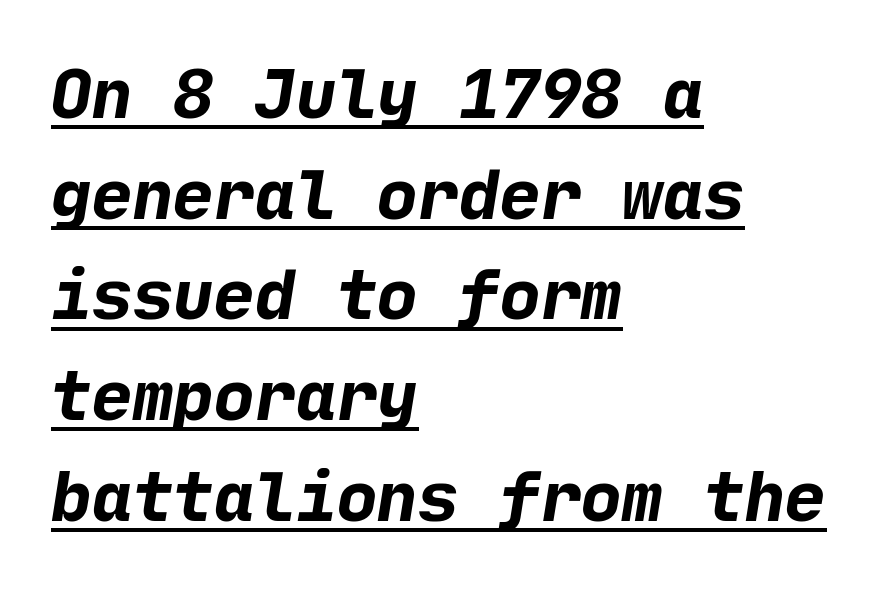
{"serif": "no", "bold": "yes", "weight": "bold", "width": "normal", "stroke_contrast": "low", "x_height": "medium", "underline": "yes", "align": "left", "line_spacing": "normal", "line_spacing_ratio": 1.48, "letter_spacing": "normal", "letter_spacing_em": 0.0, "glyph_px": 68}
